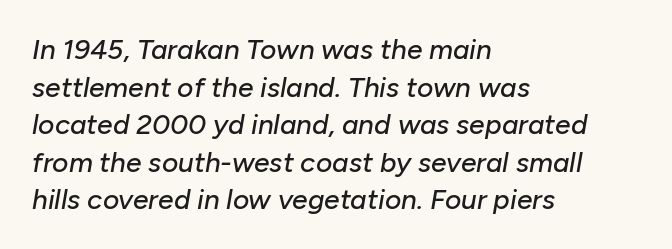
Bare-footed words on every line. These lines stack with their left ends in a neat column. An italicized treatment has been applied to the whole sample. The letters sit at their default tracking, neither squeezed nor spread. This sample has the flowing, uneven cadence of proportional lettering.
